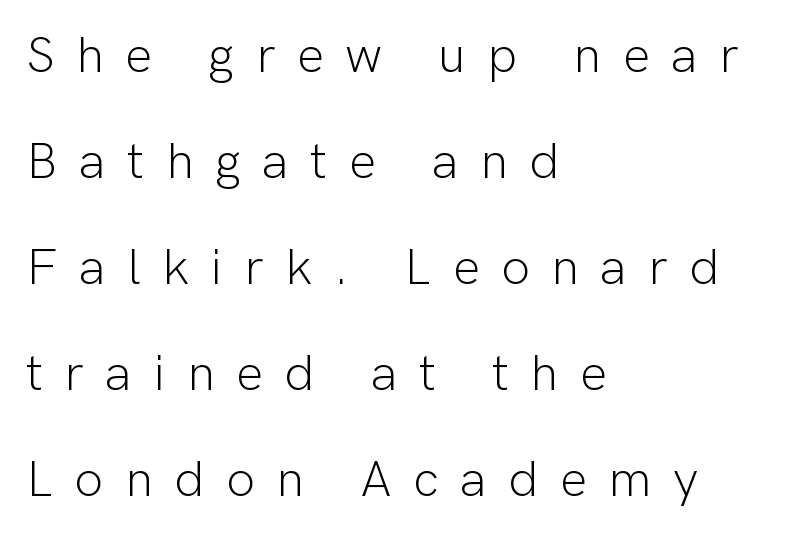
{"serif": "no", "italic": "no", "bold": "no", "weight": "light", "width": "normal", "stroke_contrast": "low", "x_height": "medium", "monospaced": "no", "underline": "no", "align": "left", "line_spacing": "loose", "line_spacing_ratio": 2.08, "letter_spacing": "wide", "letter_spacing_em": 0.42, "glyph_px": 51}
